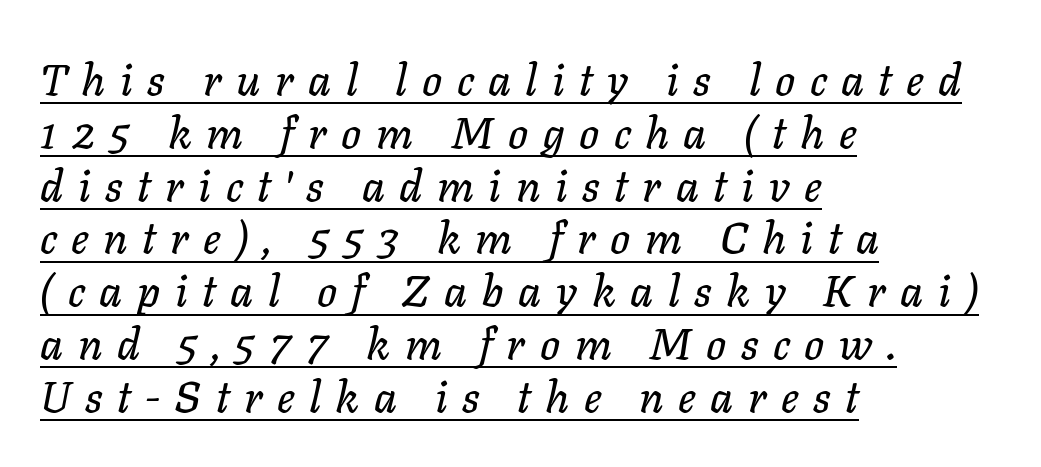
The image shows 44 px text type, italic (leaning right); set left-aligned, line spacing 1.2x, unusually wide letter spacing (+0.33 em), underlined; low stroke contrast and a medium x-height.
